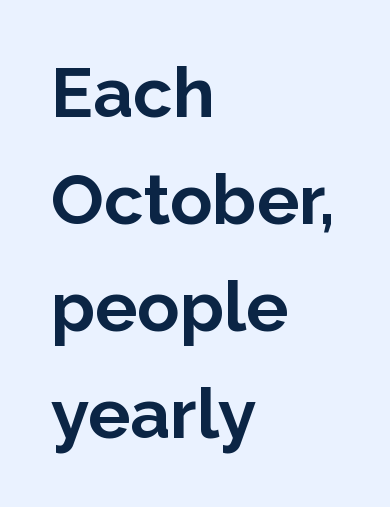
Q: Is the text bold? A: Yes.
Q: Is the text italic (slanted)? A: No, it is upright.
Q: Is the typeface a serif or a sans-serif typeface? A: Sans-serif.
Q: Is the text underlined? A: No.
Q: How is the paragraph aligned? A: Left-aligned.
Q: Is the spacing between letters normal or unusually wide? A: Normal.
Q: Is the spacing between lines tight, normal or loose? A: Normal.
Q: Width (condensed, normal, or wide)? A: Normal.
Q: Stroke contrast? A: Low.
Q: x-height? A: Medium.
Q: Monospaced? A: No.
